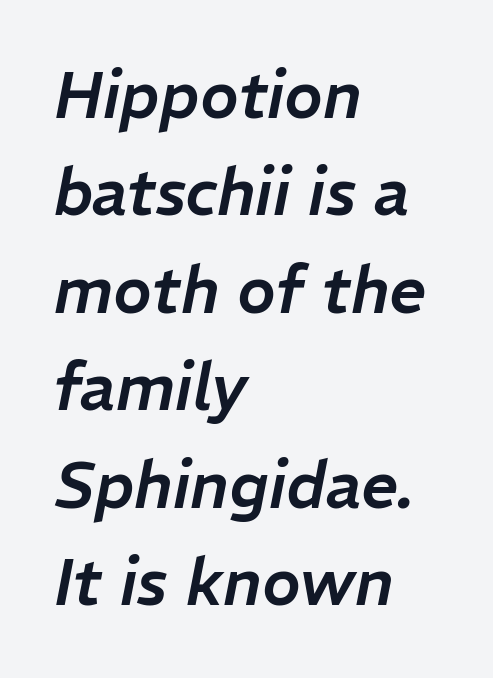
The image shows 65 px text type, italic (leaning right); set left-aligned, normal line spacing (1.5x), normal letter spacing, not underlined; low stroke contrast and a medium x-height.
